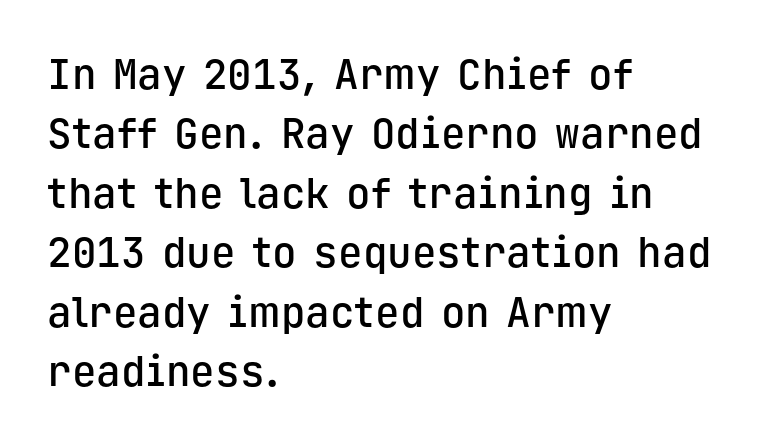
{"serif": "no", "italic": "no", "bold": "semi", "weight": "semibold", "width": "normal", "stroke_contrast": "low", "x_height": "medium", "monospaced": "yes", "underline": "no", "align": "left", "line_spacing": "normal", "line_spacing_ratio": 1.45, "letter_spacing": "normal", "letter_spacing_em": 0.0, "glyph_px": 41}
